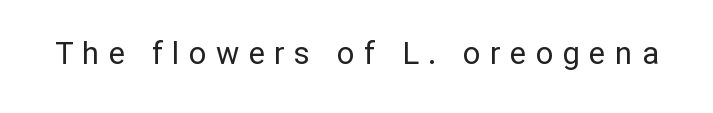
Each letter keeps its own natural width here, so spacing adapts to shape. Descender tails drop into unmarked territory. The lettering stays uniformly vertical, giving the passage a roman look. The font family rendered here belongs to the sans-serif group. Is the type heavy? It reads as light-to-regular instead. Observe the wide spacing: letters keep a clear distance from each other.
